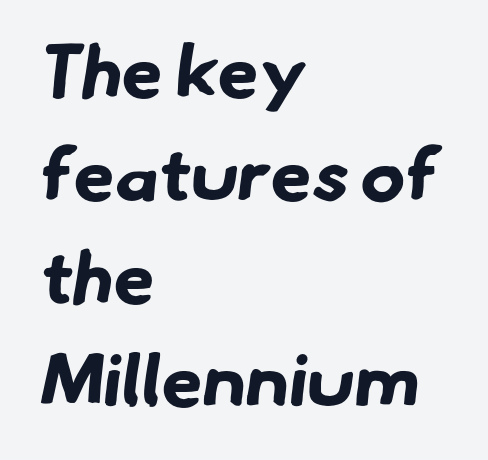
Q: Is the text bold? A: Yes.
Q: Is the typeface a serif or a sans-serif typeface? A: Sans-serif.
Q: Is the text underlined? A: No.
Q: How is the paragraph aligned? A: Left-aligned.
Q: Is the spacing between letters normal or unusually wide? A: Normal.
Q: Is the spacing between lines tight, normal or loose? A: Normal.
Q: Width (condensed, normal, or wide)? A: Normal.
Q: Stroke contrast? A: Low.
Q: x-height? A: Small.
Q: Monospaced? A: No.
